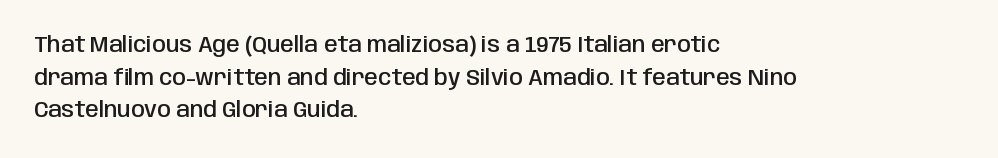
{"italic": "no", "bold": "semi", "underline": "no", "align": "left", "line_spacing": "normal", "line_spacing_ratio": 1.48, "letter_spacing": "normal", "letter_spacing_em": 0.0, "glyph_px": 22}
